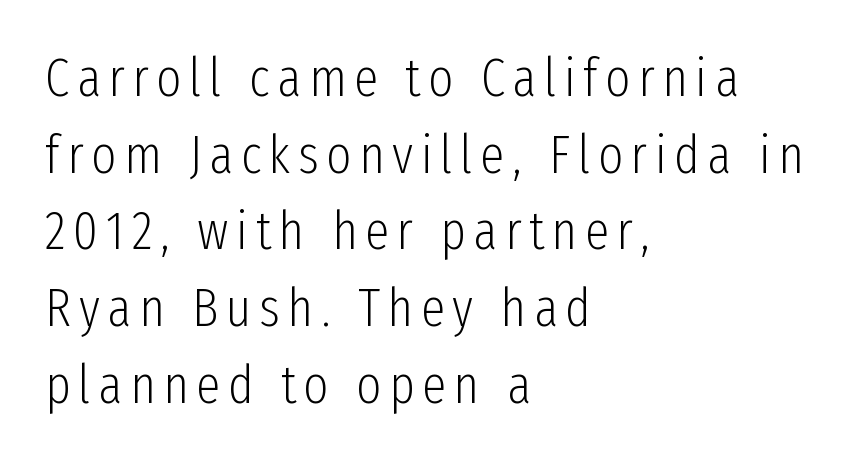
{"serif": "no", "italic": "no", "bold": "no", "weight": "light", "width": "condensed", "stroke_contrast": "low", "x_height": "medium", "monospaced": "no", "underline": "no", "align": "left", "line_spacing": "normal", "line_spacing_ratio": 1.42, "glyph_px": 54}
